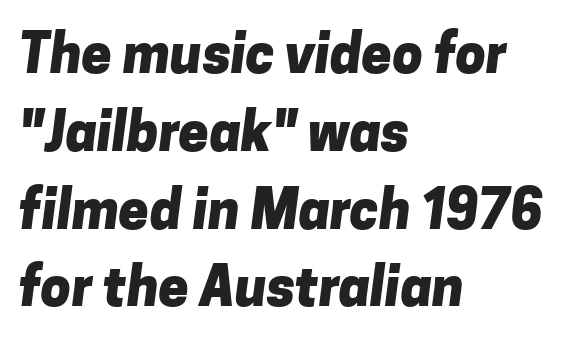
{"serif": "no", "bold": "yes", "weight": "heavy", "width": "normal", "stroke_contrast": "low", "x_height": "medium", "monospaced": "no", "underline": "no", "align": "left", "line_spacing": "normal", "line_spacing_ratio": 1.44, "letter_spacing": "normal", "letter_spacing_em": 0.0, "glyph_px": 54}
